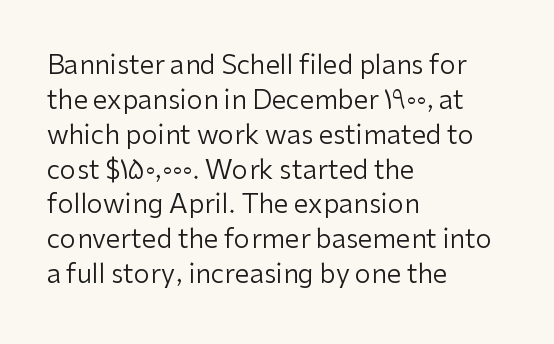
{"italic": "no", "bold": "no", "underline": "no", "align": "left", "line_spacing": "normal", "line_spacing_ratio": 1.34, "letter_spacing": "normal", "letter_spacing_em": 0.0, "glyph_px": 26}
